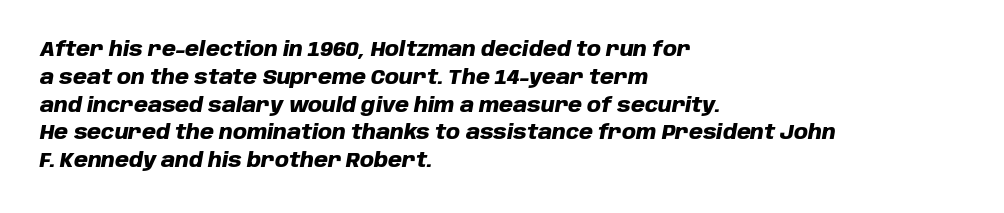
{"italic": "yes", "lean": "right", "slant_degrees": 10, "bold": "yes", "underline": "no", "align": "left", "line_spacing": "normal", "line_spacing_ratio": 1.39, "letter_spacing": "normal", "letter_spacing_em": 0.0, "glyph_px": 20}
